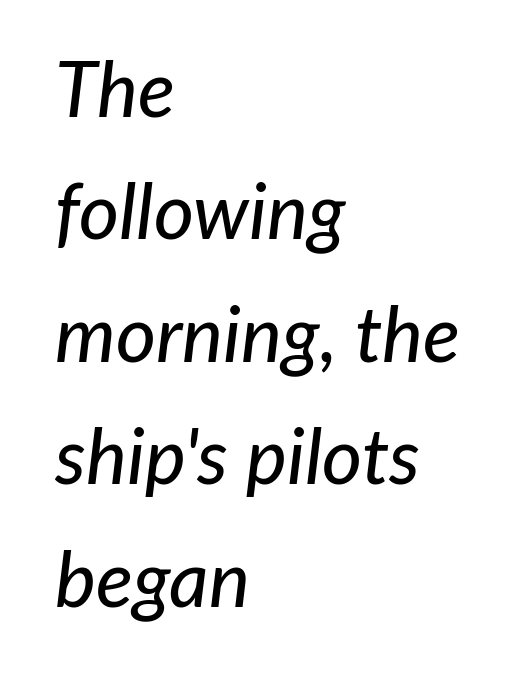
{"italic": "yes", "lean": "right", "slant_degrees": 7, "width": "normal", "stroke_contrast": "low", "x_height": "medium", "monospaced": "no", "underline": "no", "align": "left", "line_spacing": "normal", "line_spacing_ratio": 1.59, "letter_spacing": "normal", "letter_spacing_em": 0.0, "glyph_px": 77}
